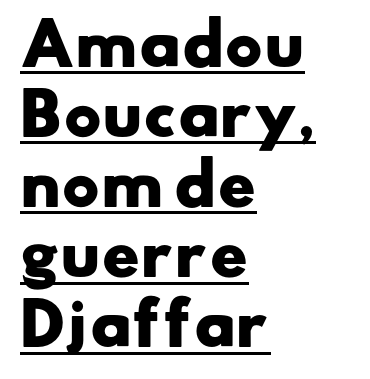
{"serif": "no", "bold": "yes", "weight": "heavy", "width": "wide", "stroke_contrast": "low", "x_height": "small", "monospaced": "no", "underline": "yes", "align": "left", "line_spacing_ratio": 1.23, "letter_spacing": "normal", "letter_spacing_em": 0.0, "glyph_px": 57}
